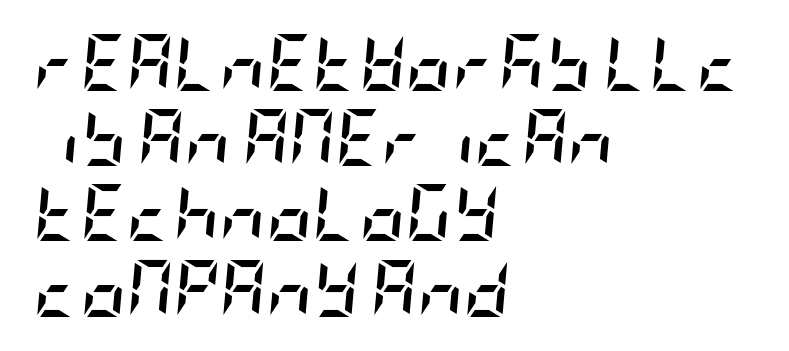
{"italic": "yes", "lean": "right", "slant_degrees": 5, "bold": "yes", "weight": "semibold", "width": "condensed", "stroke_contrast": "low", "x_height": "large", "underline": "no", "align": "left", "line_spacing": "normal", "line_spacing_ratio": 1.32, "letter_spacing": "normal", "letter_spacing_em": 0.0, "glyph_px": 57}
